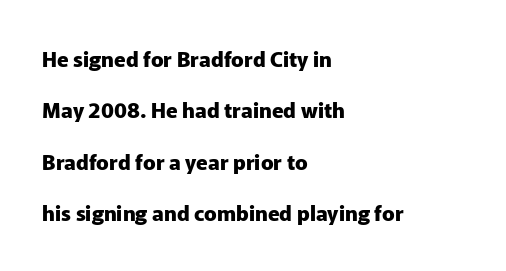
These lines are set flush left with a ragged right edge. Set as a true bold cut, around the 700 mark. The foot of each line stays bare and open. Italic? Not at all — the glyphs are vertical. Each word holds together tightly as a unit, with standard inter-letter gaps. Does the leading feel generous? Absolutely, it's lavish.
